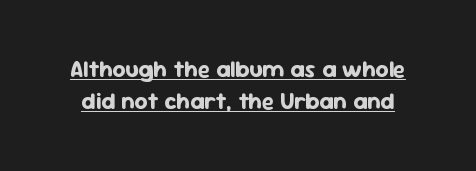
The image shows 23 px bold type, upright; set normal line spacing (1.4x), normal letter spacing, underlined.
